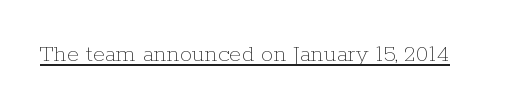
Q: Is the text bold? A: No.
Q: Is the text italic (slanted)? A: No, it is upright.
Q: Is the text underlined? A: Yes.
Q: Is the spacing between letters normal or unusually wide? A: Normal.
